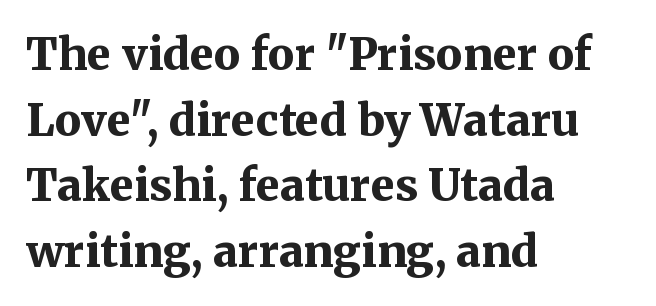
The image shows 44 px bold serif type, upright; set left-aligned, normal line spacing (1.49x), normal letter spacing, not underlined; medium stroke contrast and a medium x-height.
